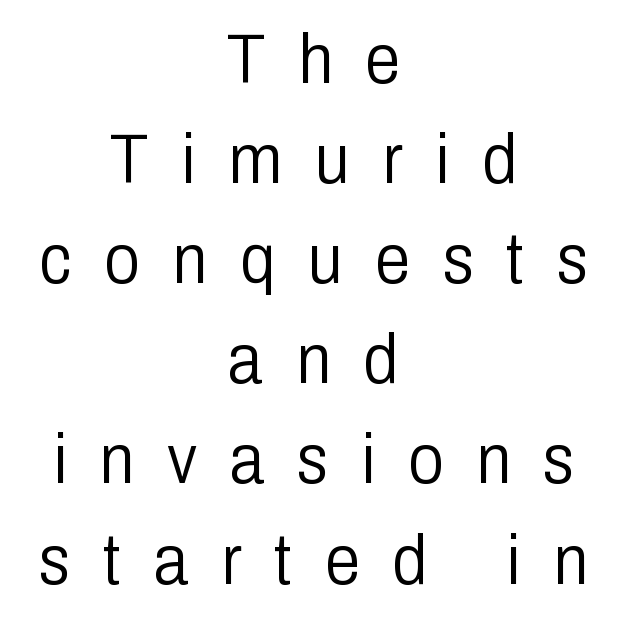
The image shows 71 px light, condensed sans-serif type, upright; set centered, normal line spacing (1.41x), unusually wide letter spacing (+0.46 em), not underlined; low stroke contrast and a medium x-height.
